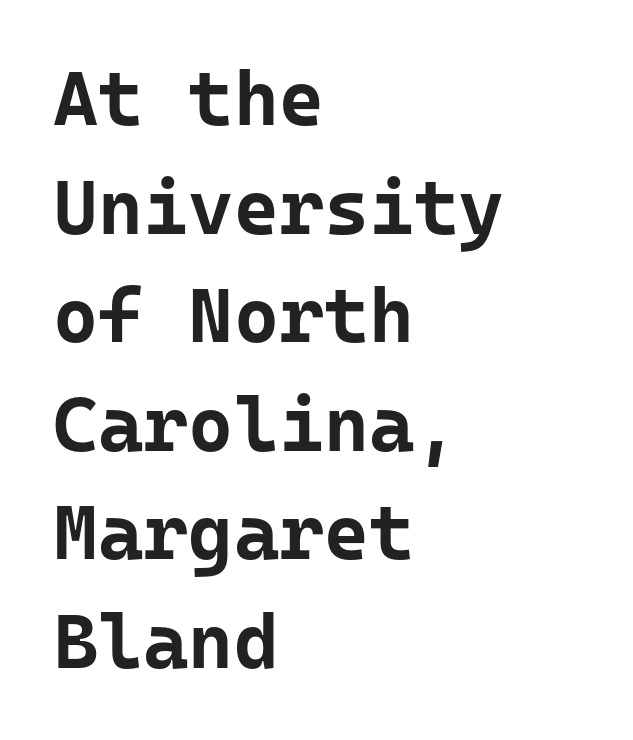
The image shows 77 px bold sans-serif type, upright, monospaced; set left-aligned, normal line spacing (1.41x), normal letter spacing, not underlined; low stroke contrast and a medium x-height.
